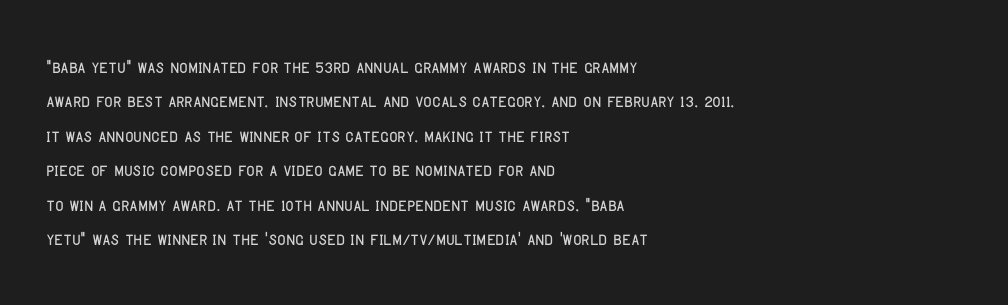
Q: Is the text italic (slanted)? A: No, it is upright.
Q: Is the text underlined? A: No.
Q: How is the paragraph aligned? A: Left-aligned.
Q: Is the spacing between letters normal or unusually wide? A: Normal.
Q: Is the spacing between lines tight, normal or loose? A: Normal.
